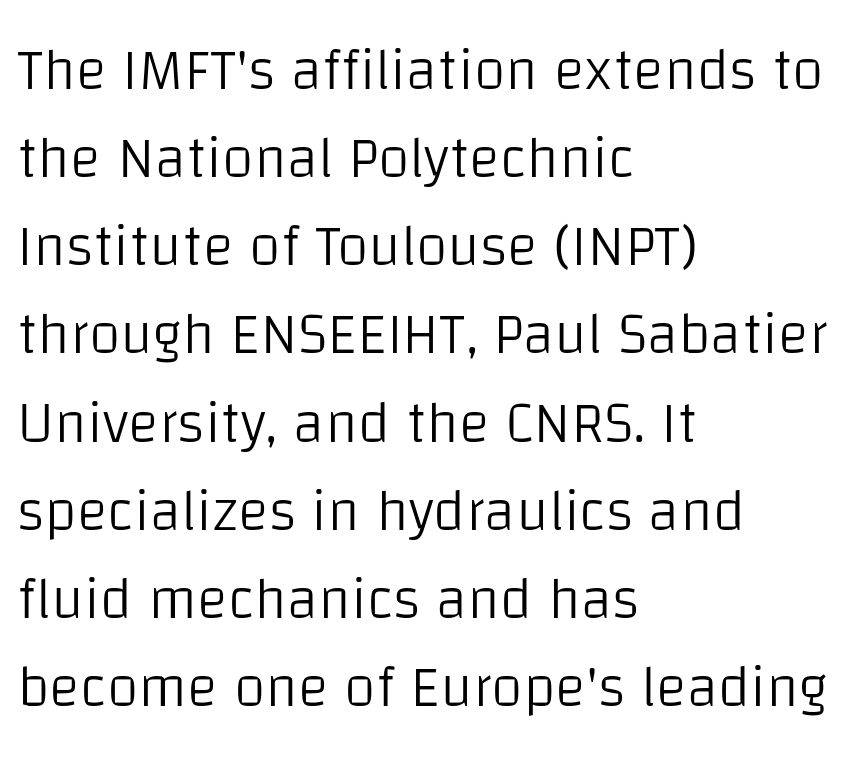
Students, observe: this is what conventionally led text looks like. The strip under each line holds only bare page. Does the type have serifs? No, each stem ends abruptly. Rendered with straight, roman letterforms.
